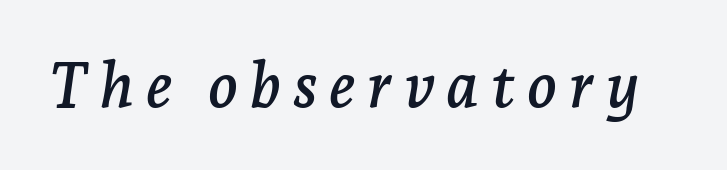
The image shows 62 px serif type, italic (leaning right); set not underlined; low stroke contrast and a medium x-height.
